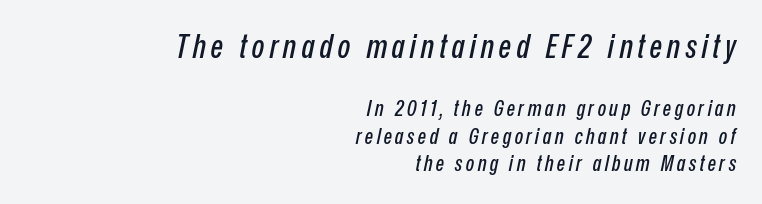
{"italic": "yes", "lean": "right", "slant_degrees": 12, "width": "condensed", "stroke_contrast": "low", "x_height": "medium", "monospaced": "no", "underline": "no", "align": "right", "line_spacing": "normal", "line_spacing_ratio": 1.26, "larger_block": "first", "size_ratio": 1.5, "glyph_px": 33}
